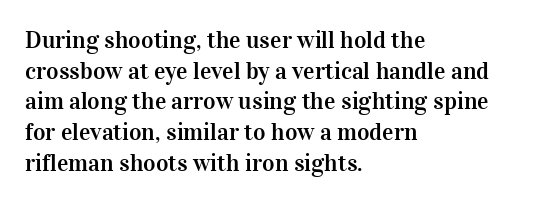
The image shows 24 px text type, upright; set left-aligned, normal line spacing (1.28x), normal letter spacing, not underlined.
